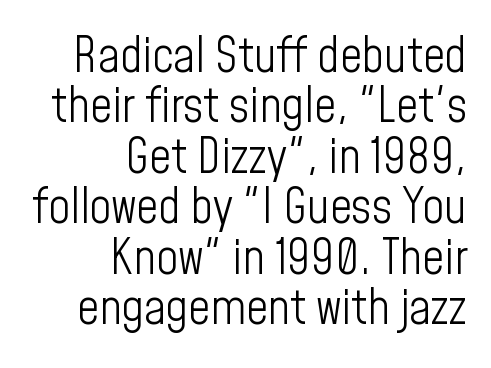
The image shows 48 px light, condensed sans-serif type, upright; set right-aligned, tight line spacing (1.05x), normal letter spacing, not underlined; low stroke contrast and a medium x-height.
